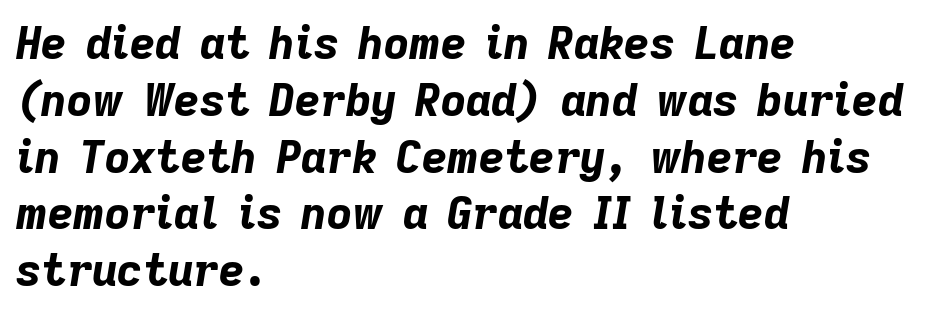
{"italic": "yes", "lean": "right", "slant_degrees": 9, "bold": "yes", "weight": "bold", "width": "normal", "stroke_contrast": "low", "x_height": "medium", "monospaced": "no", "underline": "no", "align": "left", "line_spacing": "normal", "line_spacing_ratio": 1.29, "letter_spacing": "normal", "letter_spacing_em": 0.0, "glyph_px": 44}
